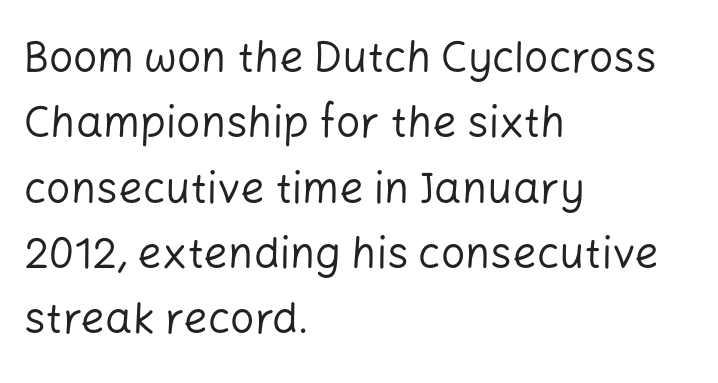
{"serif": "no", "italic": "no", "bold": "no", "weight": "regular", "width": "normal", "stroke_contrast": "low", "x_height": "medium", "monospaced": "no", "underline": "no", "align": "left", "line_spacing": "normal", "line_spacing_ratio": 1.52, "letter_spacing": "normal", "letter_spacing_em": 0.0, "glyph_px": 43}
